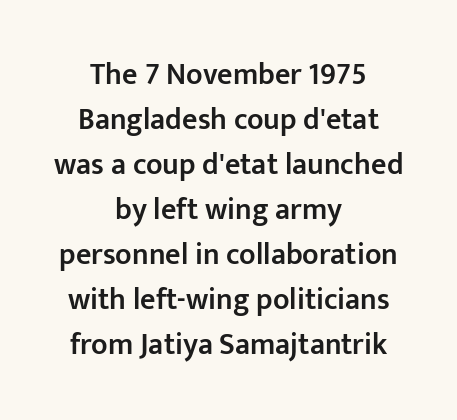
{"serif": "no", "italic": "no", "bold": "semi", "weight": "semibold", "width": "normal", "stroke_contrast": "low", "x_height": "medium", "monospaced": "no", "underline": "no", "align": "center", "line_spacing": "normal", "line_spacing_ratio": 1.5, "letter_spacing": "normal", "letter_spacing_em": 0.0, "glyph_px": 30}
